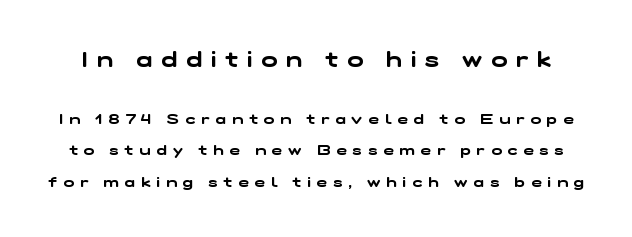
Q: Is the text underlined? A: No.
Q: Is the spacing between letters normal or unusually wide? A: Unusually wide.
Q: Is the spacing between lines tight, normal or loose? A: Loose.
Q: Which block of text is set in a larger size, the first (top) or the second (bottom)? A: The first (top) one.
